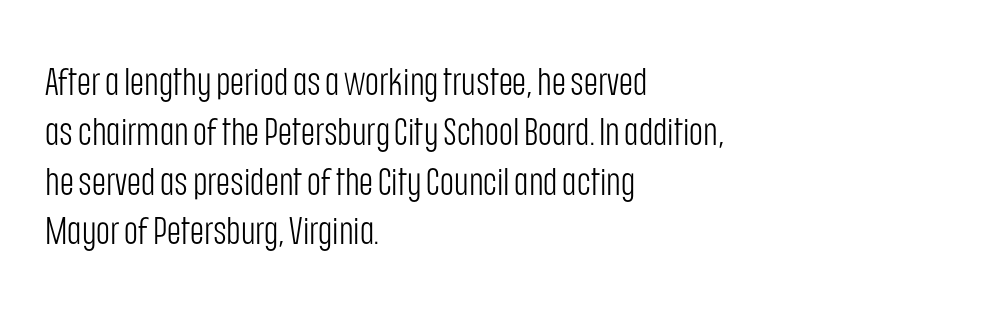
Lines of text with bare space underneath. The glyphs in this specimen are sans serif. The tracking reads as untouched default to a designer's eye. Left-aligned paragraph, ragged on the right. Upright lettering throughout.
